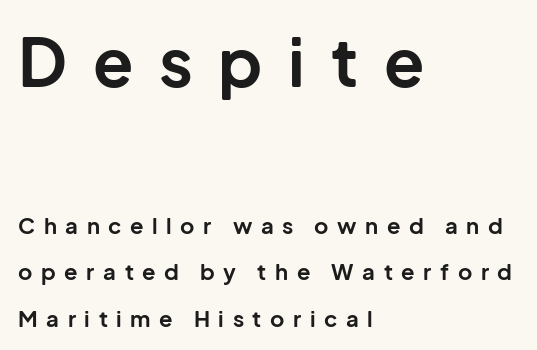
The image shows 66 px bold sans-serif type, upright; set left-aligned, loose line spacing (2.12x), unusually wide letter spacing (+0.39 em), not underlined; the first (top) block is 3.0x larger; low stroke contrast and a medium x-height.
